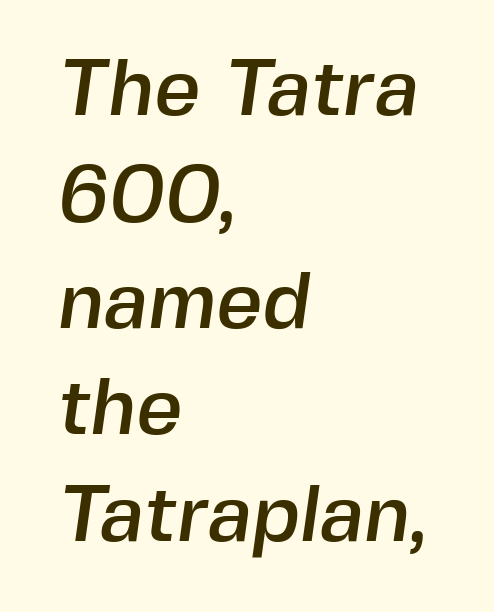
The text was rendered using a sans face with plain stroke endings. Descender tails drop into unmarked territory. Compared with typical paragraphs, the rows here are spaced about the same. Each word holds together tightly as a unit, with standard inter-letter gaps. Each letter keeps its own natural width here, so spacing adapts to shape.
